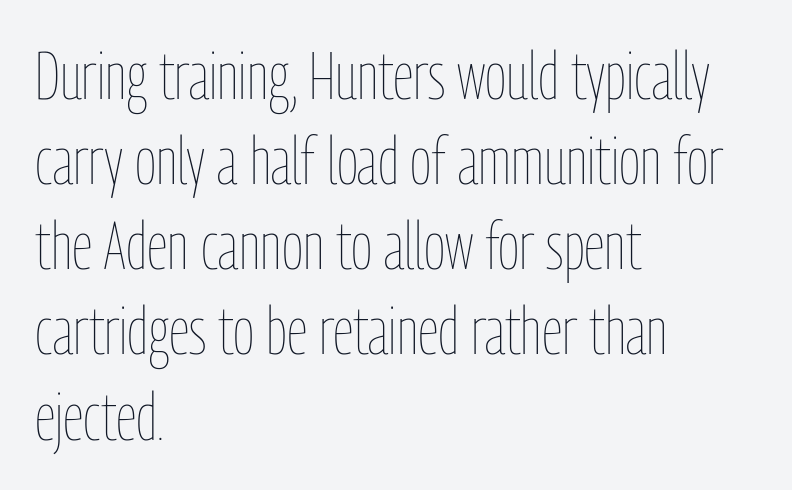
Standard letterfit; no display-style spreading of the glyphs. A typesetter would call this proportional, since set widths differ per character. Descender tails drop into unmarked territory. The lettering holds an erect, upright posture throughout.
